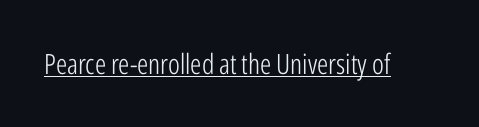
Q: Is the text bold? A: No.
Q: Is the text italic (slanted)? A: No, it is upright.
Q: Is the typeface a serif or a sans-serif typeface? A: Sans-serif.
Q: Is the text underlined? A: Yes.
Q: Is the spacing between letters normal or unusually wide? A: Normal.
Q: Width (condensed, normal, or wide)? A: Condensed.
Q: Stroke contrast? A: Low.
Q: x-height? A: Medium.
Q: Monospaced? A: No.
